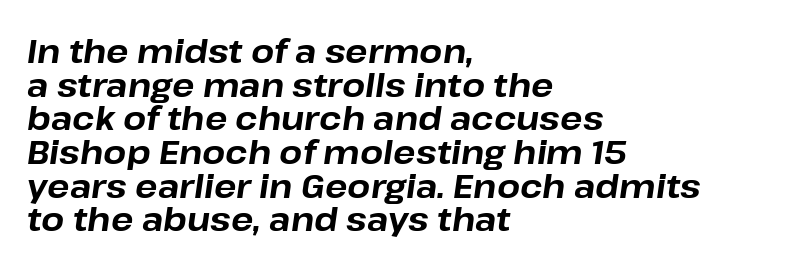
{"italic": "yes", "lean": "right", "slant_degrees": 8, "bold": "yes", "weight": "bold", "width": "normal", "stroke_contrast": "low", "x_height": "medium", "monospaced": "no", "underline": "no", "align": "left", "line_spacing": "tight", "line_spacing_ratio": 1.02, "letter_spacing": "normal", "letter_spacing_em": 0.0, "glyph_px": 33}
